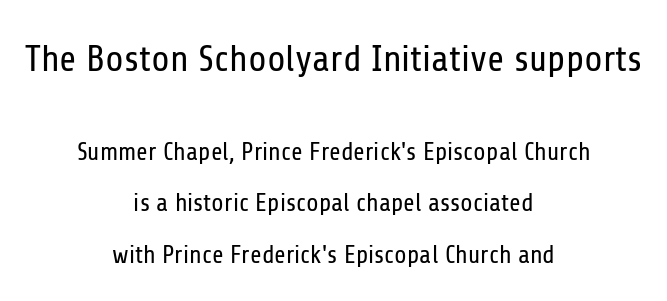
The image shows 37 px regular-weight, condensed sans-serif type, upright; set centered, loose line spacing (2.06x), normal letter spacing, not underlined; the first (top) block is 1.48x larger; low stroke contrast and a medium x-height.
